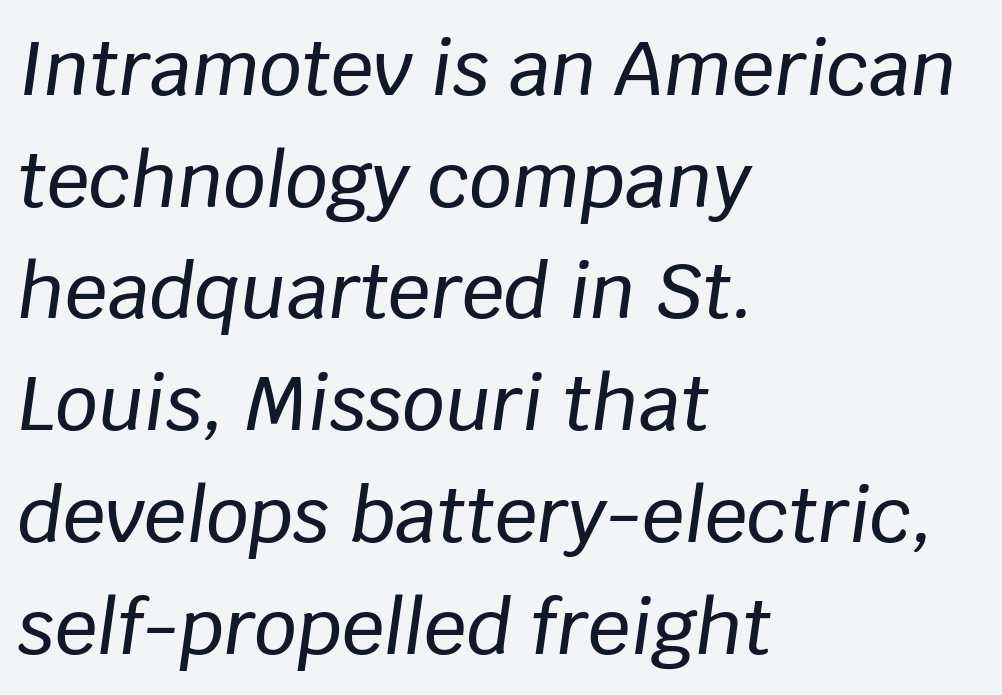
The image shows 75 px text type, italic (leaning right); set left-aligned, normal line spacing (1.49x), normal letter spacing, not underlined; low stroke contrast and a large x-height.
